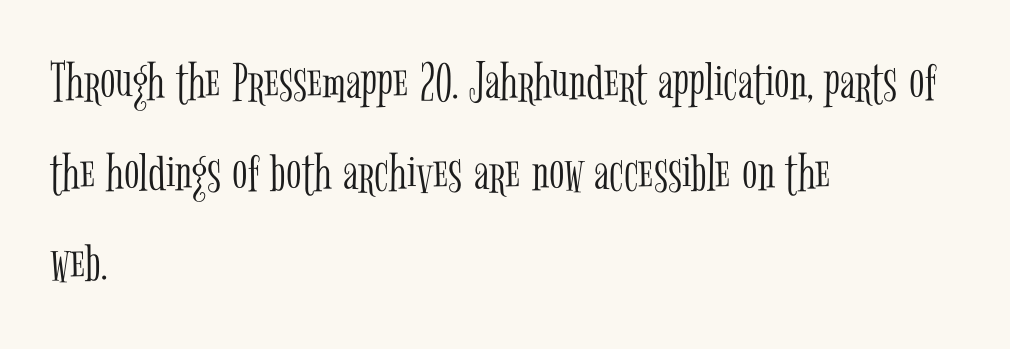
{"serif": "yes", "italic": "no", "bold": "no", "weight": "light", "width": "condensed", "stroke_contrast": "low", "x_height": "medium", "monospaced": "no", "underline": "no", "align": "left", "line_spacing": "normal", "line_spacing_ratio": 1.59, "letter_spacing": "normal", "letter_spacing_em": 0.0, "glyph_px": 57}
